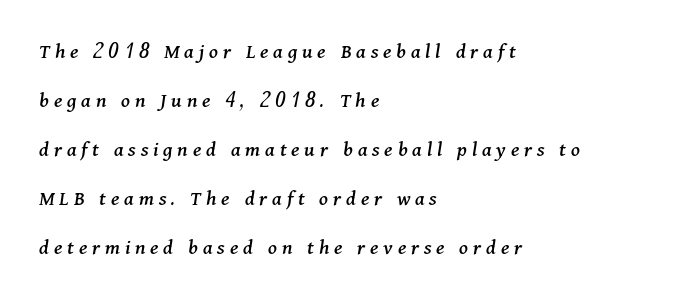
All the whitespace from short lines collects on the right. The face used here has a pronounced slope to its letters. Compared with typical paragraphs, the rows here are farther apart. A typesetter would call this heavily tracked-out type. Beneath every word, the page is bare.
